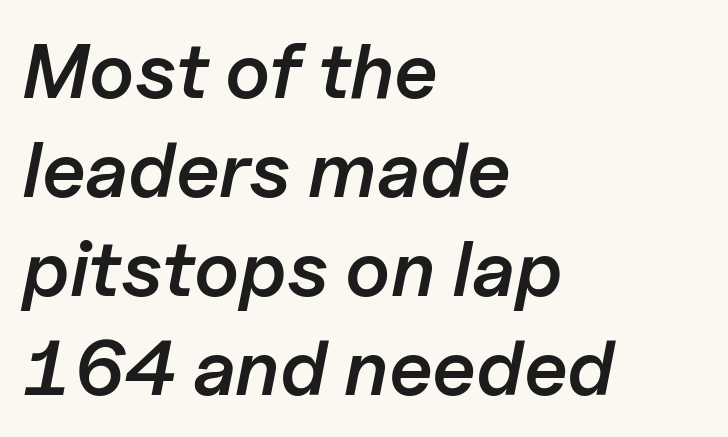
Here the designer chose a conventional face with non-uniform glyph widths. Every letter is mildly thick-stroked: semibold rather than bold. The zone under the glyphs is completely vacant. Compared with a centered layout, this one pins lines to the left instead.
